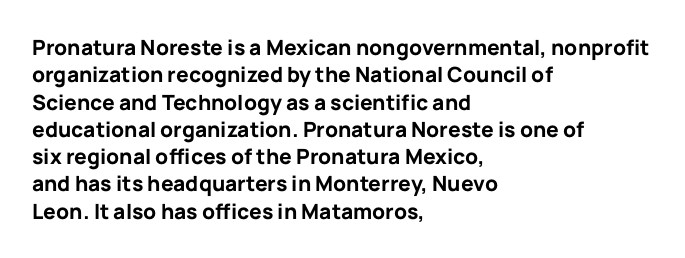
{"italic": "no", "bold": "yes", "underline": "no", "align": "left", "line_spacing": "normal", "line_spacing_ratio": 1.3, "letter_spacing": "normal", "letter_spacing_em": 0.0, "glyph_px": 21}
